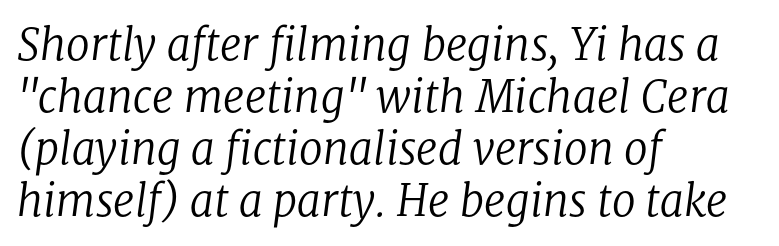
Q: Is the text bold? A: No.
Q: Is the text italic (slanted)? A: Yes, it leans right by about 8 degrees.
Q: Is the typeface a serif or a sans-serif typeface? A: Serif.
Q: Is the text underlined? A: No.
Q: How is the paragraph aligned? A: Left-aligned.
Q: Is the spacing between letters normal or unusually wide? A: Normal.
Q: Width (condensed, normal, or wide)? A: Normal.
Q: Stroke contrast? A: Low.
Q: x-height? A: Medium.
Q: Monospaced? A: No.
